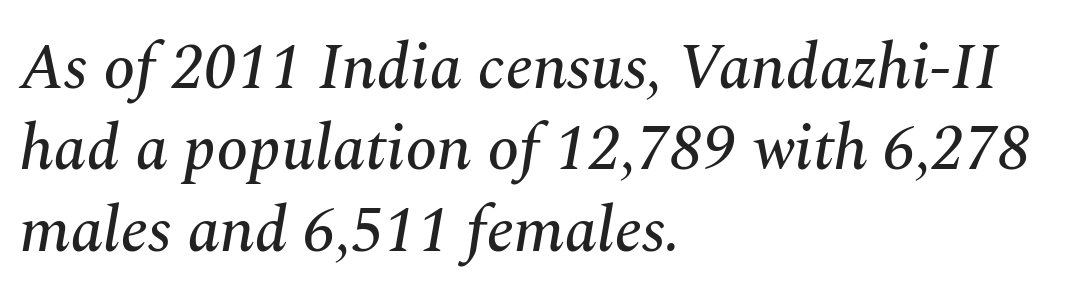
{"serif": "yes", "italic": "yes", "lean": "right", "slant_degrees": 10, "width": "normal", "stroke_contrast": "medium", "x_height": "medium", "monospaced": "no", "underline": "no", "align": "left", "line_spacing": "normal", "line_spacing_ratio": 1.27, "letter_spacing": "normal", "letter_spacing_em": 0.0, "glyph_px": 64}
